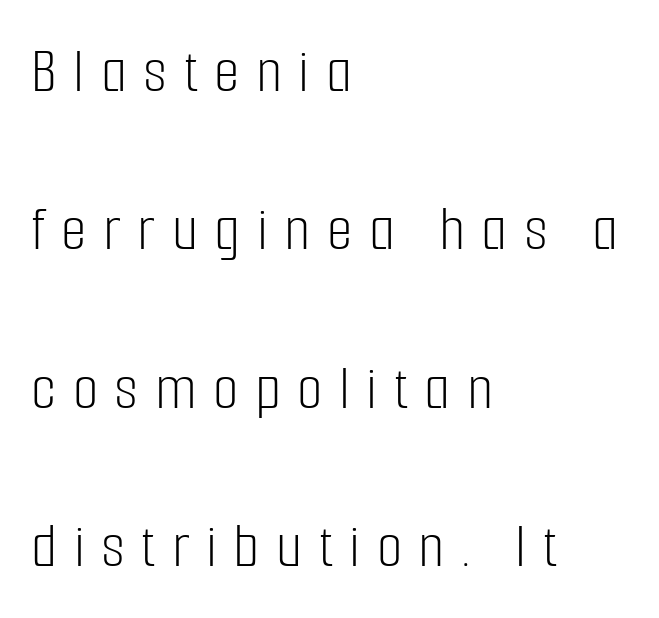
The image shows 66 px light, condensed sans-serif type, upright; set left-aligned, loose line spacing (2.4x), unusually wide letter spacing (+0.25 em), not underlined; low stroke contrast and a medium x-height.
